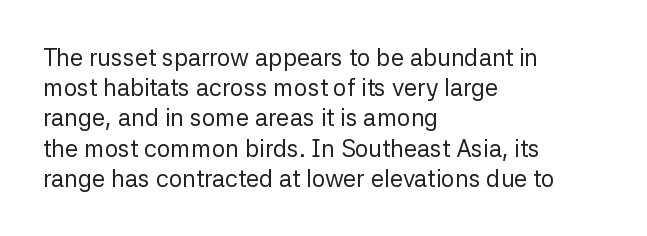
The weight would be labelled regular, book, light, or lighter still. Every stem runs plumb, perpendicular to the baseline. Descender tails drop into unmarked territory. One glance says typical: line gaps are just what's usual.
